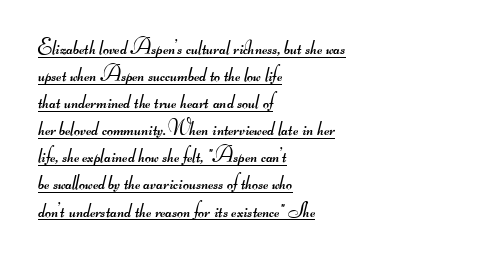
The image shows 21 px text type; set left-aligned, normal line spacing (1.29x), normal letter spacing, underlined.
